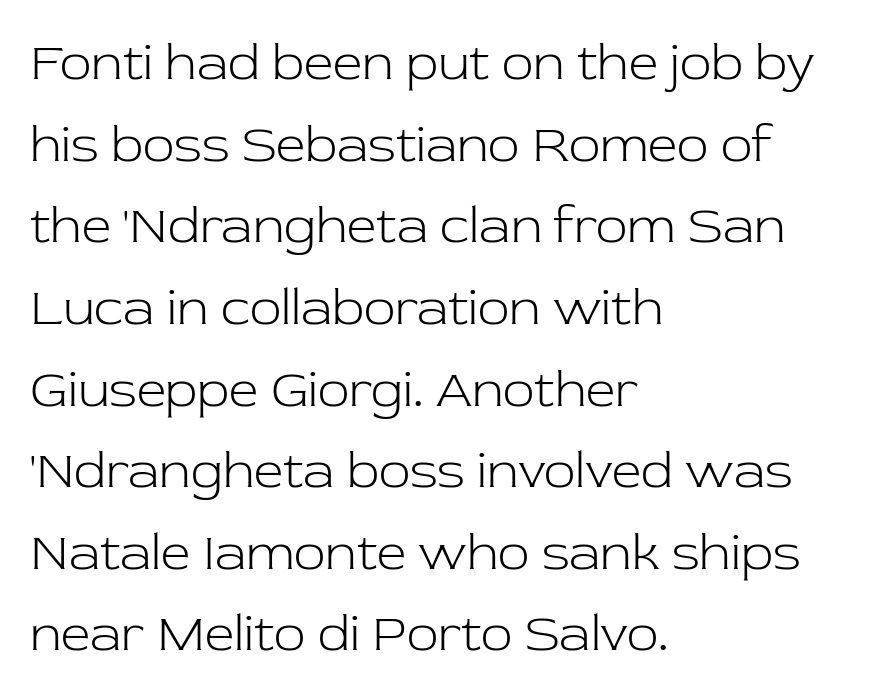
Note the varied advance widths — an 'i' is clearly narrower than an 'm'. A bare baseline throughout the passage. Is there any slant? The stems are plumb. The passage shown is not bold in any degree. Baseline-to-baseline distance is the conventional proportion of letter height. Serif or sans? Serif — the stroke terminals have little feet.
